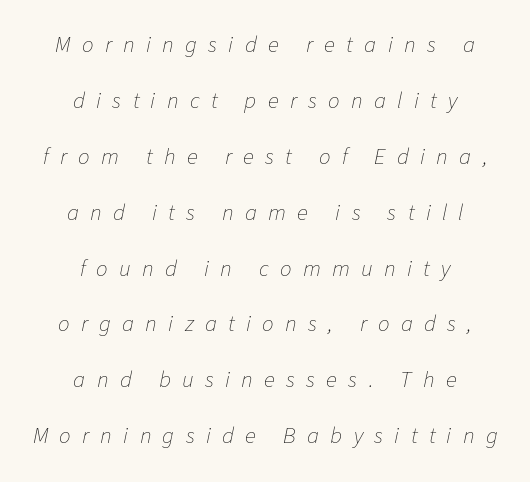
Q: Is the text bold? A: No.
Q: Is the text italic (slanted)? A: Yes, it leans right by about 11 degrees.
Q: Is the text underlined? A: No.
Q: How is the paragraph aligned? A: Centered.
Q: Is the spacing between letters normal or unusually wide? A: Unusually wide.
Q: Is the spacing between lines tight, normal or loose? A: Loose.
